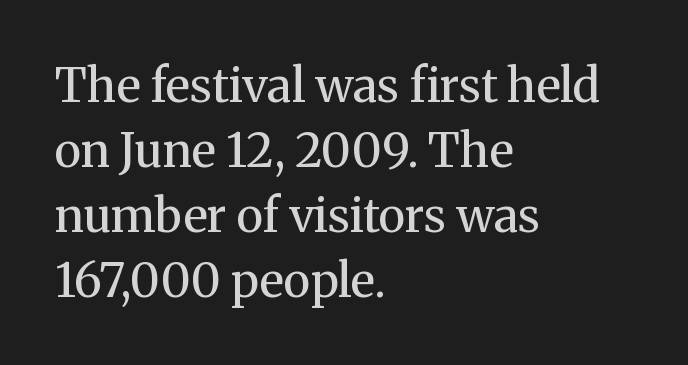
The image shows 47 px regular-weight serif type, upright; set left-aligned, normal line spacing (1.38x), normal letter spacing, not underlined; medium stroke contrast and a medium x-height.
